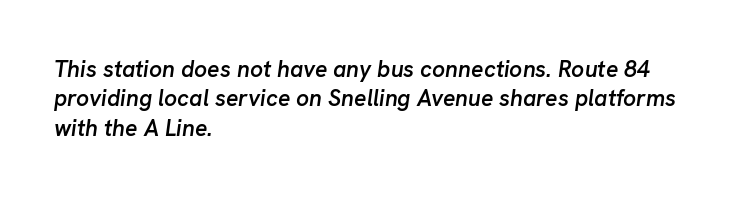
Q: Is the text bold? A: Semi-bold.
Q: Is the text italic (slanted)? A: Yes, it leans right by about 8 degrees.
Q: Is the text underlined? A: No.
Q: How is the paragraph aligned? A: Left-aligned.
Q: Is the spacing between letters normal or unusually wide? A: Normal.
Q: Is the spacing between lines tight, normal or loose? A: Normal.
